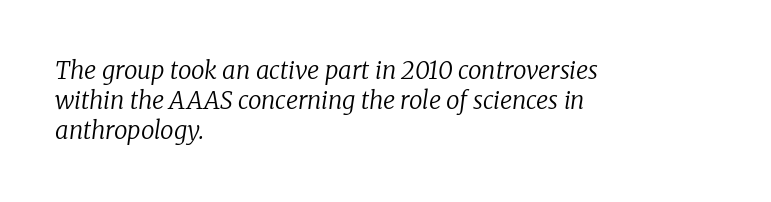
No extra ink here — the face is not bold. Every row of glyphs begins at an identical x-position on the left. Successive baselines arrive at the customary interval. Nothing unusual about the tracking: characters are spaced as the font intends. There's an unmistakable incline to the writing here. A clean baseline with only descenders dipping below it.
